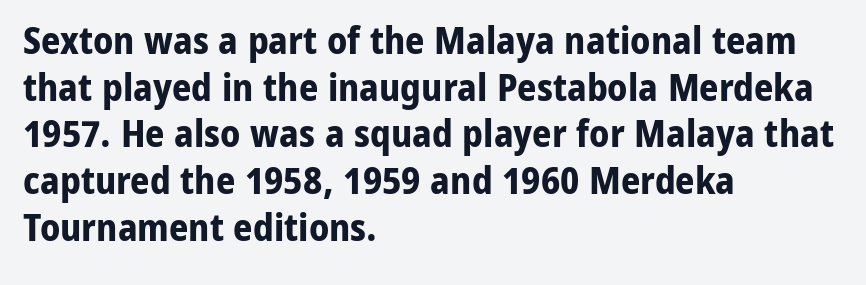
Q: Is the text bold? A: Yes.
Q: Is the text italic (slanted)? A: No, it is upright.
Q: Is the typeface a serif or a sans-serif typeface? A: Sans-serif.
Q: Is the text underlined? A: No.
Q: How is the paragraph aligned? A: Left-aligned.
Q: Is the spacing between letters normal or unusually wide? A: Normal.
Q: Width (condensed, normal, or wide)? A: Normal.
Q: Stroke contrast? A: Low.
Q: x-height? A: Medium.
Q: Monospaced? A: No.
